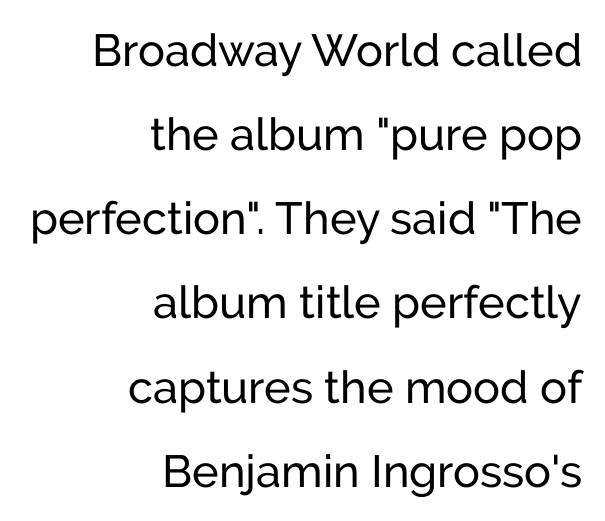
Q: Is the text italic (slanted)? A: No, it is upright.
Q: Is the typeface a serif or a sans-serif typeface? A: Sans-serif.
Q: Is the text underlined? A: No.
Q: How is the paragraph aligned? A: Right-aligned.
Q: Is the spacing between letters normal or unusually wide? A: Normal.
Q: Width (condensed, normal, or wide)? A: Normal.
Q: Stroke contrast? A: Low.
Q: x-height? A: Medium.
Q: Monospaced? A: No.
